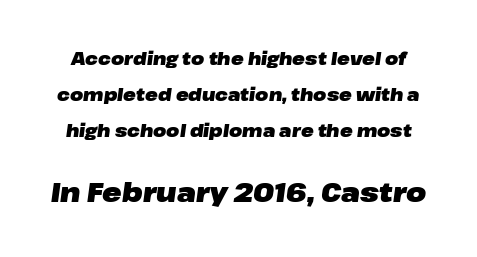
Q: Is the text bold? A: Yes.
Q: Is the text italic (slanted)? A: Yes, it leans right by about 8 degrees.
Q: Is the text underlined? A: No.
Q: Is the spacing between letters normal or unusually wide? A: Normal.
Q: Is the spacing between lines tight, normal or loose? A: Loose.
Q: Which block of text is set in a larger size, the first (top) or the second (bottom)? A: The second (bottom) one.
